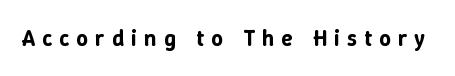
{"italic": "no", "underline": "no", "letter_spacing": "wide", "letter_spacing_em": 0.31, "glyph_px": 23}
